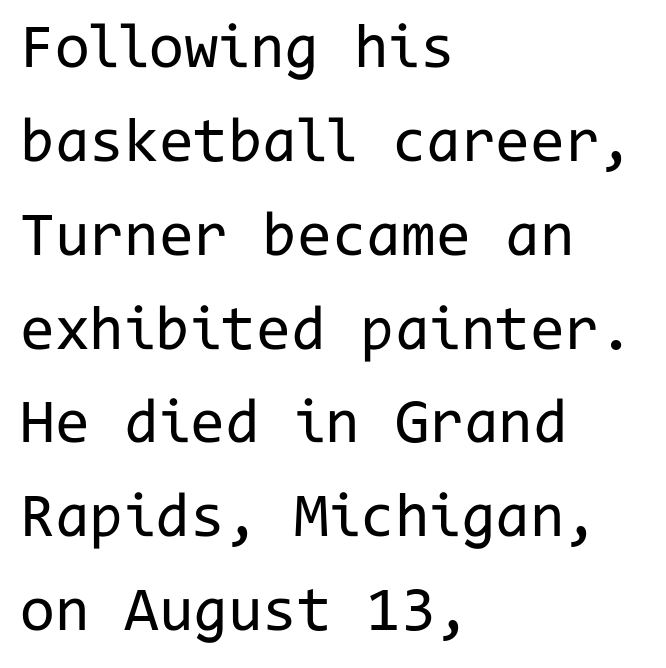
{"serif": "no", "italic": "no", "bold": "no", "weight": "regular", "width": "normal", "stroke_contrast": "low", "x_height": "medium", "monospaced": "yes", "underline": "no", "align": "left", "line_spacing": "normal", "line_spacing_ratio": 1.49, "letter_spacing": "normal", "letter_spacing_em": 0.0, "glyph_px": 63}
